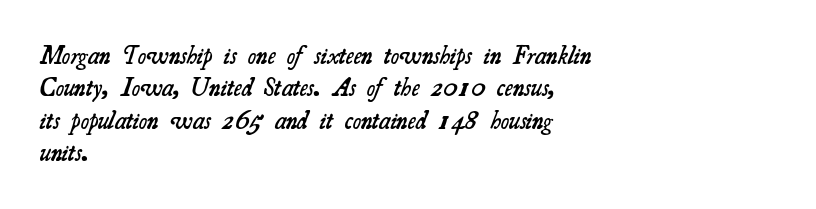
Q: Is the text bold? A: Semi-bold.
Q: Is the text underlined? A: No.
Q: How is the paragraph aligned? A: Left-aligned.
Q: Is the spacing between letters normal or unusually wide? A: Normal.
Q: Is the spacing between lines tight, normal or loose? A: Normal.
